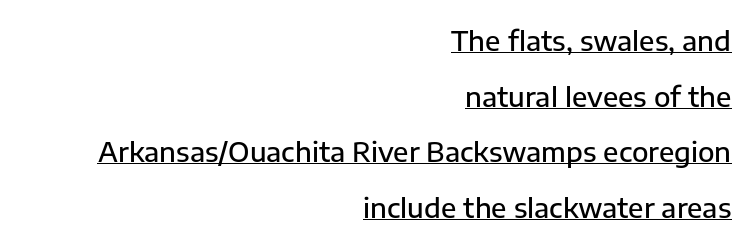
{"italic": "no", "bold": "semi", "underline": "yes", "align": "right", "line_spacing": "loose", "line_spacing_ratio": 2.06, "letter_spacing": "normal", "letter_spacing_em": 0.0, "glyph_px": 27}
